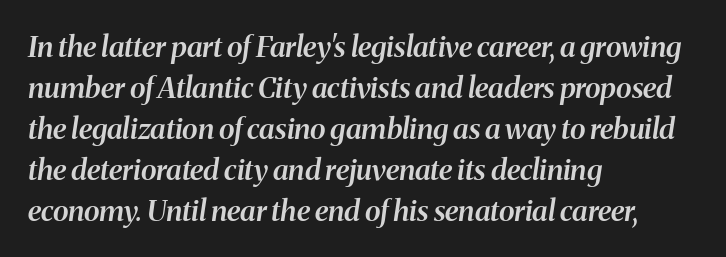
{"serif": "yes", "italic": "yes", "lean": "right", "slant_degrees": 8, "bold": "semi", "weight": "semibold", "width": "normal", "stroke_contrast": "medium", "x_height": "medium", "monospaced": "no", "underline": "no", "align": "left", "line_spacing": "normal", "line_spacing_ratio": 1.41, "letter_spacing": "normal", "letter_spacing_em": 0.0, "glyph_px": 29}
